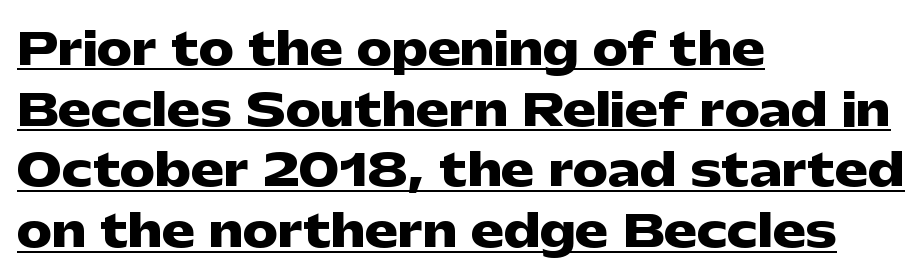
{"serif": "no", "italic": "no", "bold": "yes", "weight": "heavy", "width": "wide", "stroke_contrast": "low", "x_height": "medium", "monospaced": "no", "underline": "yes", "align": "left", "line_spacing": "normal", "line_spacing_ratio": 1.38, "letter_spacing": "normal", "letter_spacing_em": 0.0, "glyph_px": 44}
